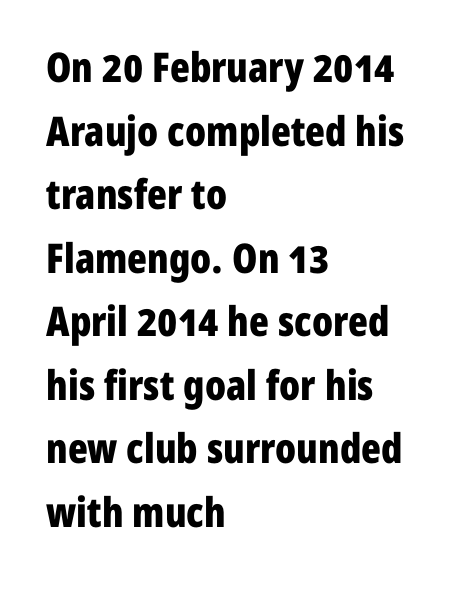
Q: Is the text bold? A: Yes.
Q: Is the text italic (slanted)? A: No, it is upright.
Q: Is the typeface a serif or a sans-serif typeface? A: Sans-serif.
Q: Is the text underlined? A: No.
Q: How is the paragraph aligned? A: Left-aligned.
Q: Is the spacing between letters normal or unusually wide? A: Normal.
Q: Is the spacing between lines tight, normal or loose? A: Normal.
Q: Width (condensed, normal, or wide)? A: Condensed.
Q: Stroke contrast? A: Low.
Q: x-height? A: Medium.
Q: Monospaced? A: No.
